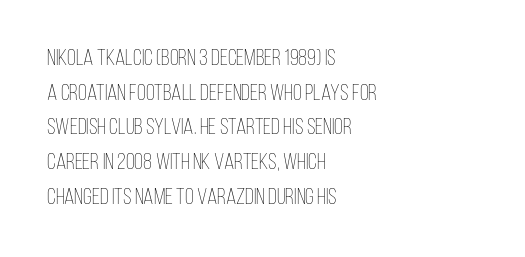
Q: Is the text bold? A: No.
Q: Is the text italic (slanted)? A: No, it is upright.
Q: Is the text underlined? A: No.
Q: How is the paragraph aligned? A: Left-aligned.
Q: Is the spacing between letters normal or unusually wide? A: Normal.
Q: Is the spacing between lines tight, normal or loose? A: Normal.
